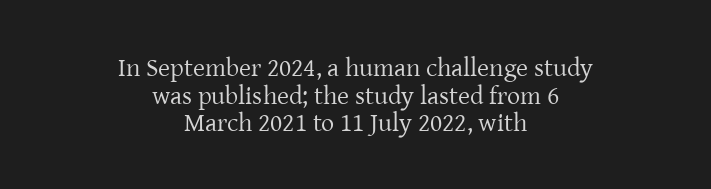
Q: Is the text bold? A: No.
Q: Is the text italic (slanted)? A: No, it is upright.
Q: Is the text underlined? A: No.
Q: How is the paragraph aligned? A: Centered.
Q: Is the spacing between letters normal or unusually wide? A: Normal.
Q: Is the spacing between lines tight, normal or loose? A: Tight.
